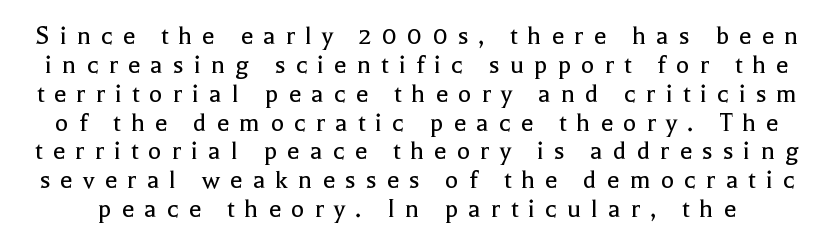
A clean baseline with only descenders dipping below it. The lettering holds an erect, upright posture throughout. Stems and bowls with no extra thickness — not bold. A typesetter would call this proportional, since set widths differ per character. The rendering inserts visible extra space after every character. What kind of face is this? One with serifs.
